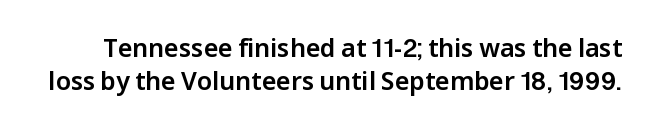
Tracking value appears to be zero — textbook default spacing. This rendering features lettering with no underline. Do the letters lean? They stand straight. Honestly, the row spacing looks completely unremarkable.
